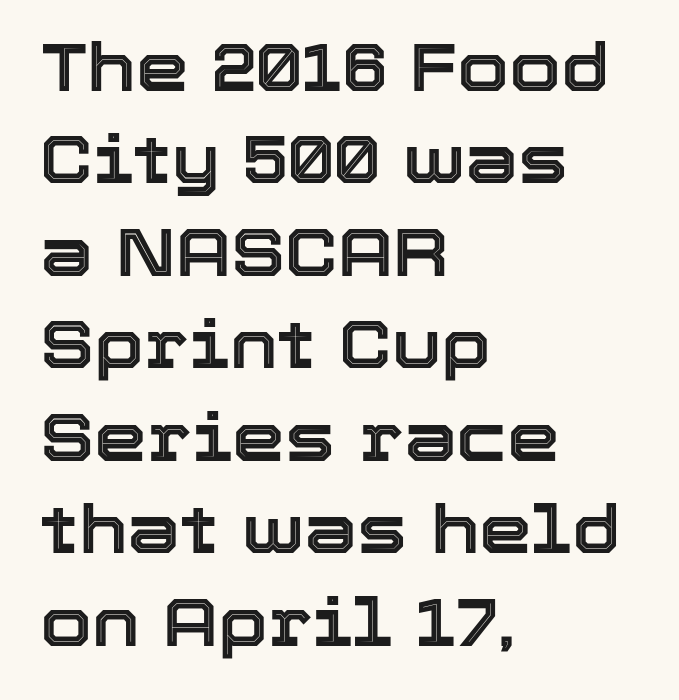
Q: Is the text italic (slanted)? A: No, it is upright.
Q: Is the text underlined? A: No.
Q: How is the paragraph aligned? A: Left-aligned.
Q: Is the spacing between letters normal or unusually wide? A: Normal.
Q: Is the spacing between lines tight, normal or loose? A: Normal.
Q: Width (condensed, normal, or wide)? A: Normal.
Q: x-height? A: Medium.
Q: Monospaced? A: No.
